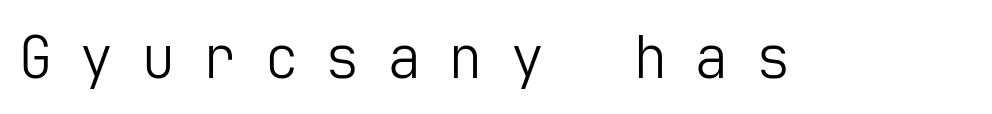
The image shows 58 px light sans-serif type, upright; set unusually wide letter spacing (+0.46 em), not underlined; low stroke contrast and a medium x-height.
